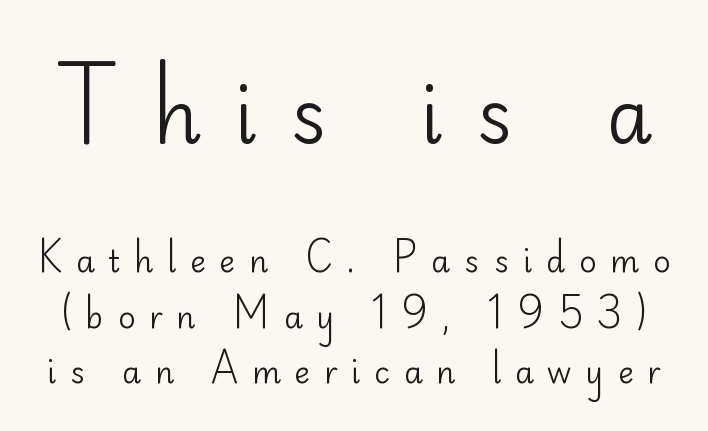
The image shows 74 px regular-weight sans-serif type, upright; set line spacing 1.86x, unusually wide letter spacing (+0.46 em), not underlined; the first (top) block is 2.47x larger; low stroke contrast and a small x-height.
